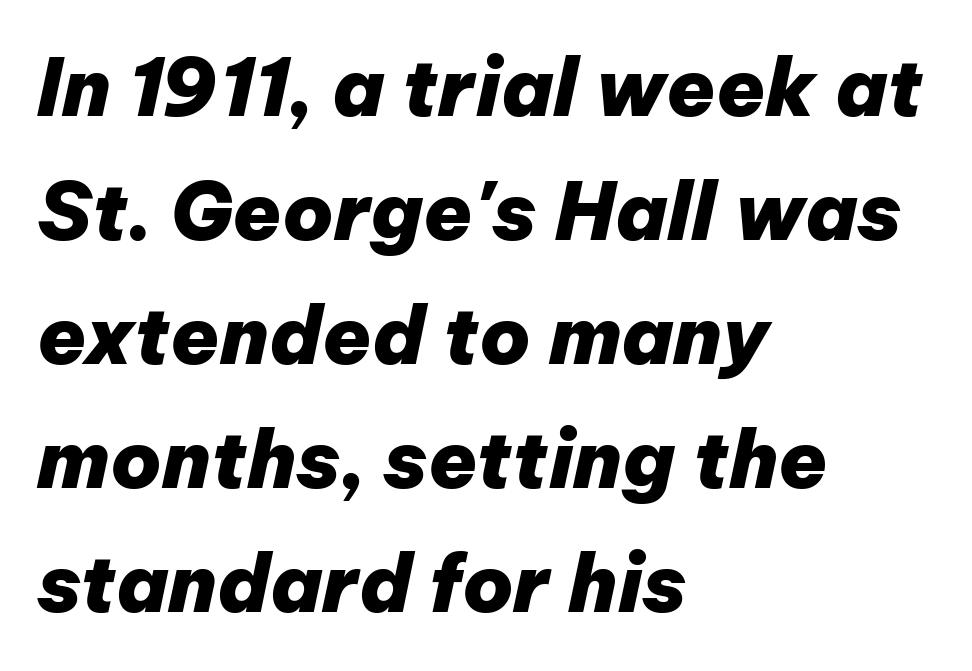
{"italic": "yes", "lean": "right", "slant_degrees": 12, "bold": "yes", "weight": "heavy", "width": "normal", "stroke_contrast": "low", "x_height": "medium", "monospaced": "no", "underline": "no", "align": "left", "line_spacing": "normal", "line_spacing_ratio": 1.57, "letter_spacing": "normal", "letter_spacing_em": 0.0, "glyph_px": 79}
